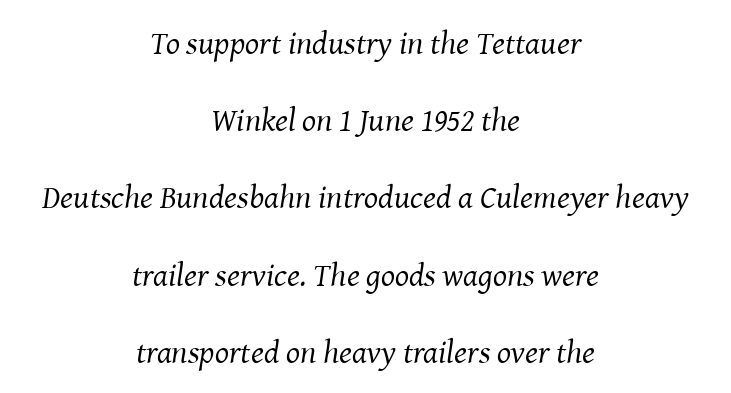
{"serif": "yes", "italic": "yes", "lean": "right", "slant_degrees": 8, "bold": "no", "weight": "regular", "width": "normal", "stroke_contrast": "medium", "x_height": "medium", "monospaced": "no", "underline": "no", "align": "center", "line_spacing": "loose", "line_spacing_ratio": 2.34, "letter_spacing": "normal", "letter_spacing_em": 0.0, "glyph_px": 33}
